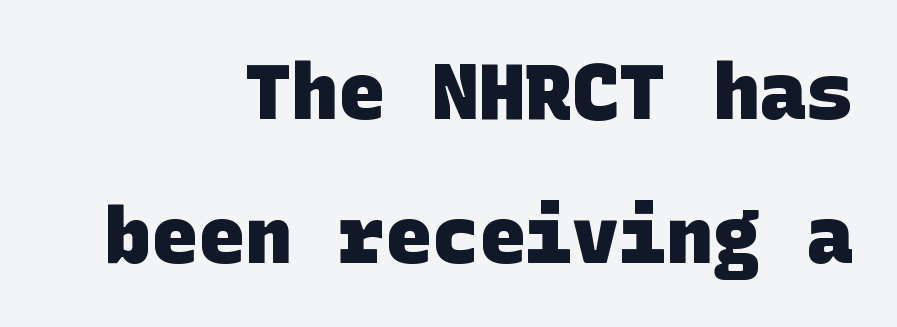
{"serif": "no", "bold": "yes", "weight": "heavy", "width": "normal", "stroke_contrast": "low", "x_height": "large", "underline": "no", "align": "right", "line_spacing_ratio": 1.84, "letter_spacing": "normal", "letter_spacing_em": 0.0, "glyph_px": 78}
